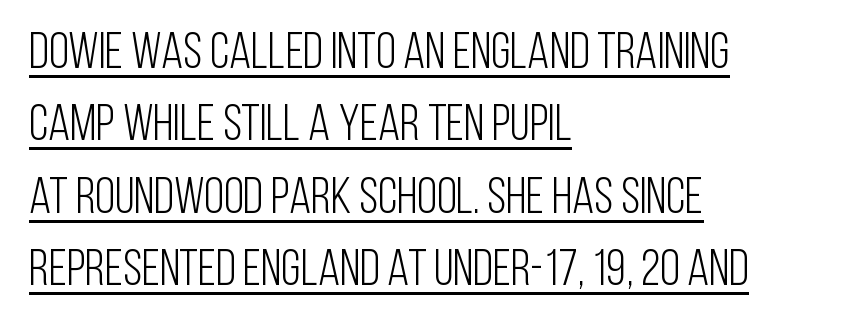
{"serif": "no", "italic": "no", "bold": "no", "weight": "light", "width": "condensed", "stroke_contrast": "low", "x_height": "large", "monospaced": "no", "underline": "yes", "align": "left", "line_spacing": "normal", "line_spacing_ratio": 1.42, "letter_spacing": "normal", "letter_spacing_em": 0.0, "glyph_px": 51}
